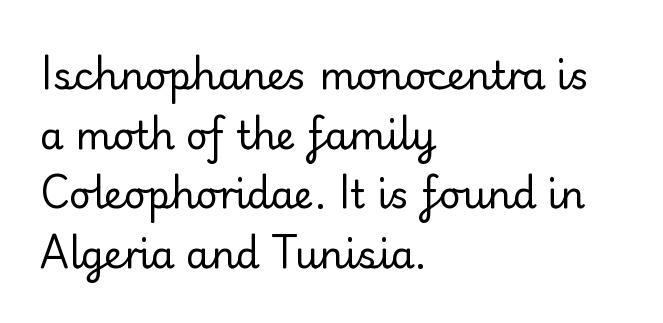
Q: Is the text bold? A: No.
Q: Is the text italic (slanted)? A: No, it is upright.
Q: Is the typeface a serif or a sans-serif typeface? A: Sans-serif.
Q: Is the text underlined? A: No.
Q: How is the paragraph aligned? A: Left-aligned.
Q: Is the spacing between letters normal or unusually wide? A: Normal.
Q: Is the spacing between lines tight, normal or loose? A: Normal.
Q: Width (condensed, normal, or wide)? A: Normal.
Q: Stroke contrast? A: Low.
Q: x-height? A: Small.
Q: Monospaced? A: No.
